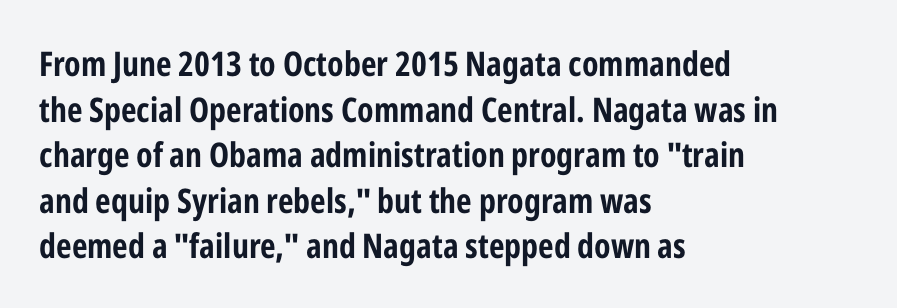
You could call the tracking neutral — neither tight nor loose. The lines sit at an ordinary, default distance from one another. Decoration check: the copy has no underline. Ordinary non-slanted type is in use. Caption: multi-line text, flush left, ragged right. Here the designer chose a conventional face with non-uniform glyph widths.
